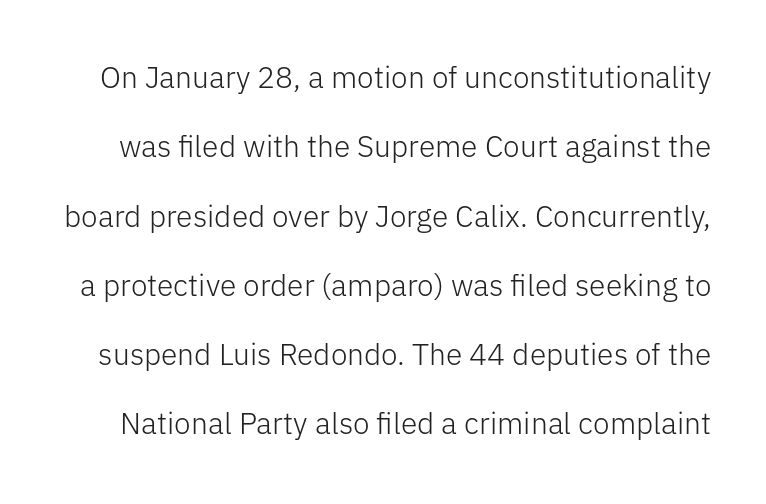
Q: Is the text bold? A: No.
Q: Is the text italic (slanted)? A: No, it is upright.
Q: Is the typeface a serif or a sans-serif typeface? A: Sans-serif.
Q: Is the text underlined? A: No.
Q: Is the spacing between letters normal or unusually wide? A: Normal.
Q: Is the spacing between lines tight, normal or loose? A: Loose.
Q: Width (condensed, normal, or wide)? A: Normal.
Q: Stroke contrast? A: Low.
Q: x-height? A: Medium.
Q: Monospaced? A: No.
